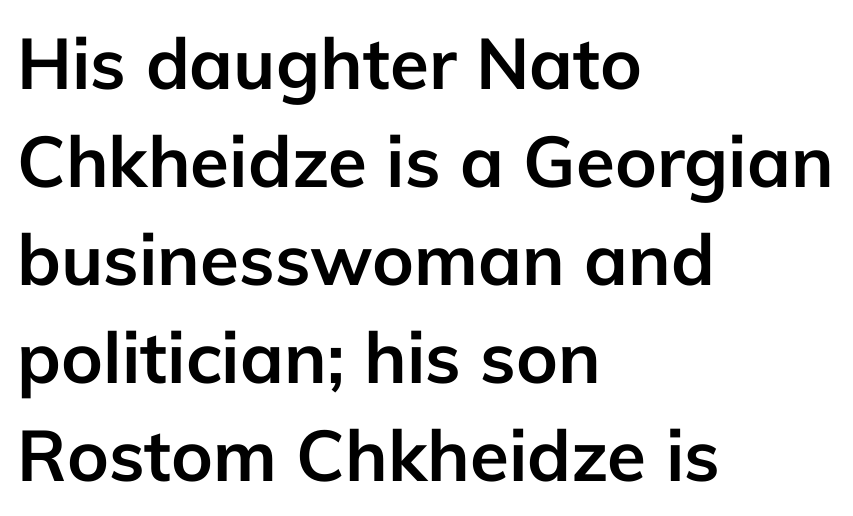
{"serif": "no", "italic": "no", "bold": "yes", "weight": "semibold", "width": "normal", "stroke_contrast": "low", "x_height": "medium", "monospaced": "no", "underline": "no", "align": "left", "line_spacing": "normal", "line_spacing_ratio": 1.38, "letter_spacing": "normal", "letter_spacing_em": 0.0, "glyph_px": 71}
